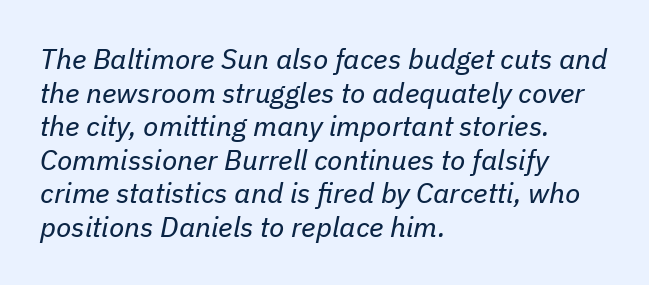
A bare baseline throughout the passage. A typesetter would call this proportional, since set widths differ per character. Rendered with sloped, italic letterforms. The horizontal fit of the characters is conventional and even.
